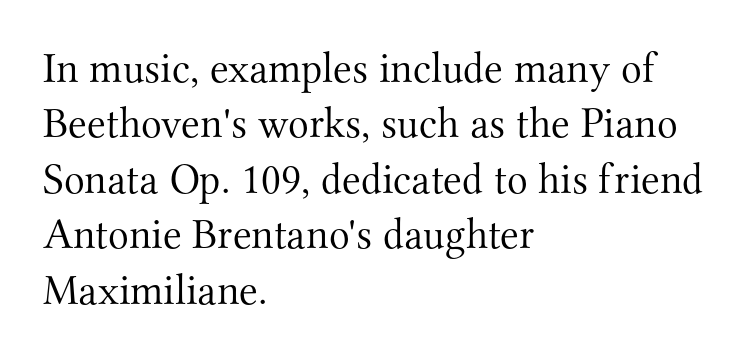
Q: Is the text bold? A: No.
Q: Is the text italic (slanted)? A: No, it is upright.
Q: Is the typeface a serif or a sans-serif typeface? A: Serif.
Q: Is the text underlined? A: No.
Q: How is the paragraph aligned? A: Left-aligned.
Q: Is the spacing between letters normal or unusually wide? A: Normal.
Q: Is the spacing between lines tight, normal or loose? A: Normal.
Q: Width (condensed, normal, or wide)? A: Normal.
Q: Stroke contrast? A: Medium.
Q: x-height? A: Small.
Q: Monospaced? A: No.
